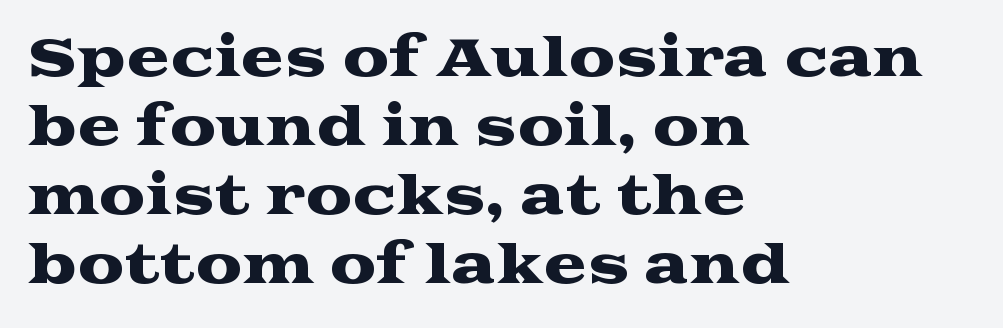
Typographically, this falls in the serif category. The tracking reads as untouched default to a designer's eye. Reading down the block, your eye returns to a fixed left position each line. A typesetter would call this proportional, since set widths differ per character. A typesetter would mark this as roman, not italic.
